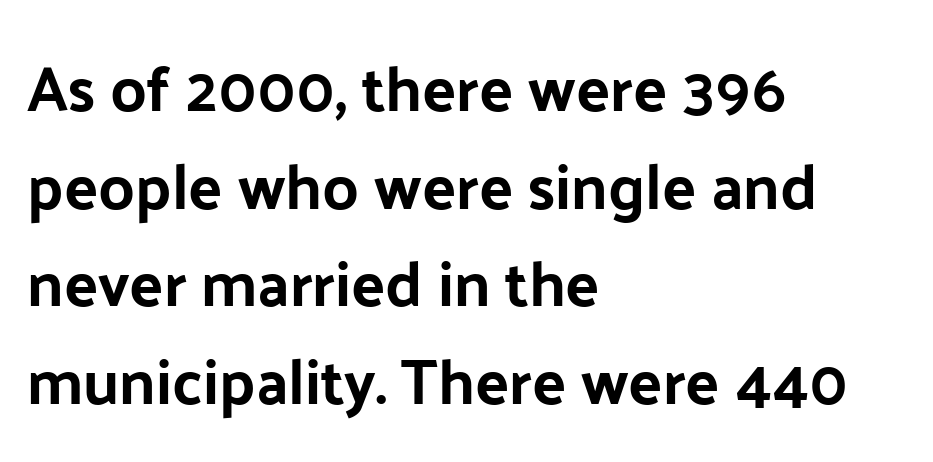
Q: Is the text italic (slanted)? A: No, it is upright.
Q: Is the typeface a serif or a sans-serif typeface? A: Sans-serif.
Q: Is the text underlined? A: No.
Q: How is the paragraph aligned? A: Left-aligned.
Q: Is the spacing between letters normal or unusually wide? A: Normal.
Q: Is the spacing between lines tight, normal or loose? A: Normal.
Q: Width (condensed, normal, or wide)? A: Normal.
Q: Stroke contrast? A: Low.
Q: x-height? A: Medium.
Q: Monospaced? A: No.
